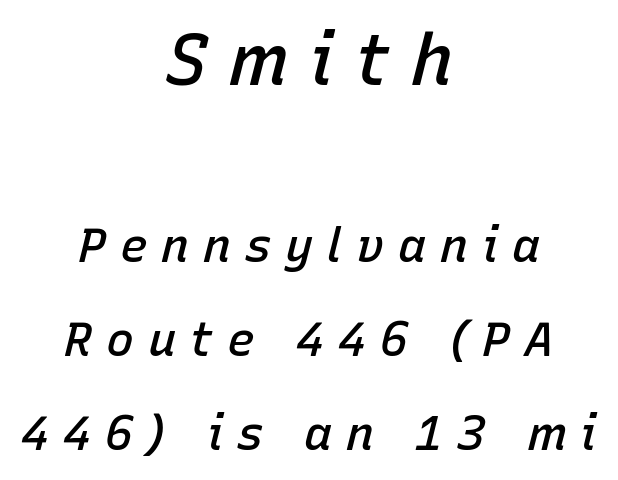
The tracking reads as deliberately expanded to a designer's eye. One-word summary of the alignment: center. A typesetter would call this proportional, since set widths differ per character. Whoever set this made the first block the dominant, larger element. Quick note: underline off. Quick note: interline space is abundant.
